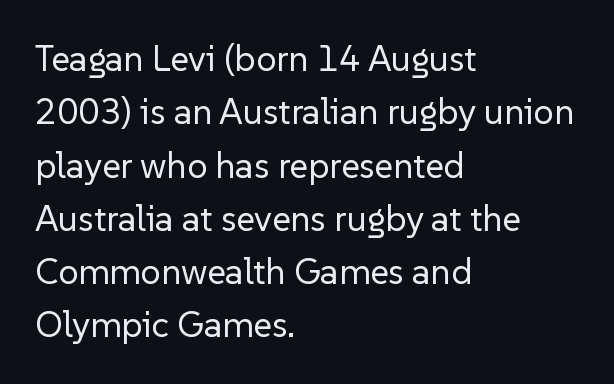
Q: Is the text bold? A: No.
Q: Is the text italic (slanted)? A: No, it is upright.
Q: Is the typeface a serif or a sans-serif typeface? A: Sans-serif.
Q: Is the text underlined? A: No.
Q: How is the paragraph aligned? A: Left-aligned.
Q: Is the spacing between letters normal or unusually wide? A: Normal.
Q: Is the spacing between lines tight, normal or loose? A: Normal.
Q: Width (condensed, normal, or wide)? A: Normal.
Q: Stroke contrast? A: Low.
Q: x-height? A: Medium.
Q: Monospaced? A: No.
